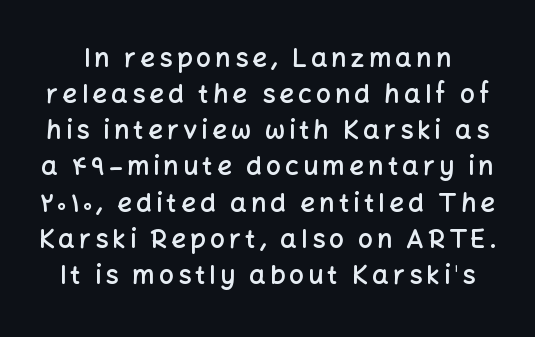
{"italic": "no", "bold": "semi", "underline": "no", "line_spacing": "normal", "line_spacing_ratio": 1.39, "glyph_px": 26}
